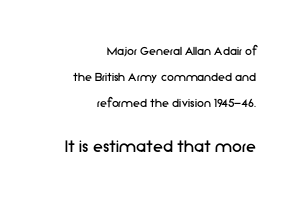
The image shows 20 px text type, upright; set right-aligned, line spacing 1.84x, normal letter spacing, not underlined; the second (bottom) block is 1.43x larger.
